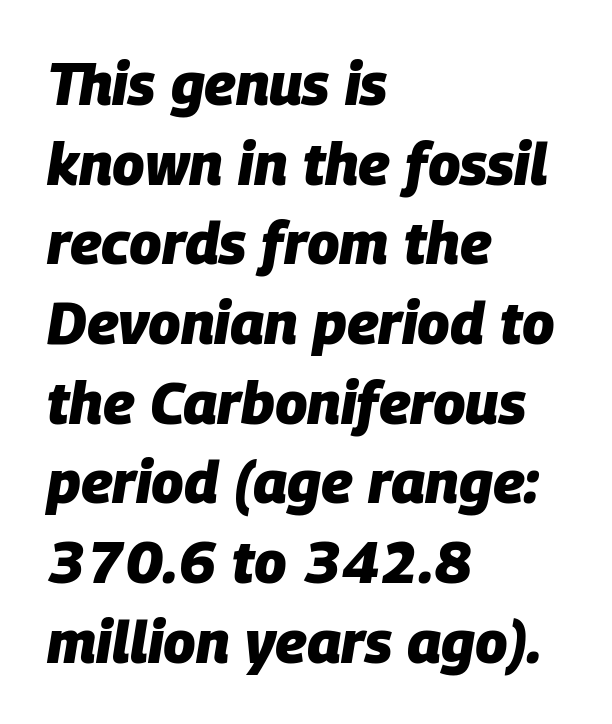
Q: Is the text bold? A: Yes.
Q: Is the text italic (slanted)? A: Yes, it leans right by about 9 degrees.
Q: Is the text underlined? A: No.
Q: How is the paragraph aligned? A: Left-aligned.
Q: Is the spacing between letters normal or unusually wide? A: Normal.
Q: Is the spacing between lines tight, normal or loose? A: Normal.
Q: Width (condensed, normal, or wide)? A: Normal.
Q: Stroke contrast? A: Low.
Q: x-height? A: Large.
Q: Monospaced? A: No.
